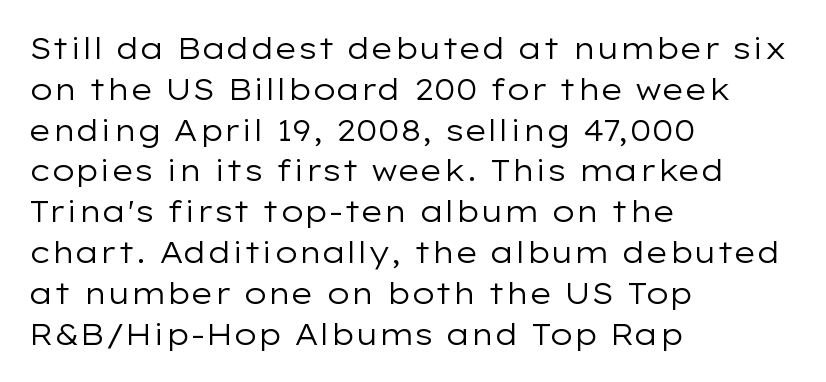
The font family rendered here belongs to the sans-serif group. Think of a printed novel: that variable character pitch is what you see here. Glance below the letters and you will spot only blank space. Evenly set lines give the paragraph a standard silhouette.
